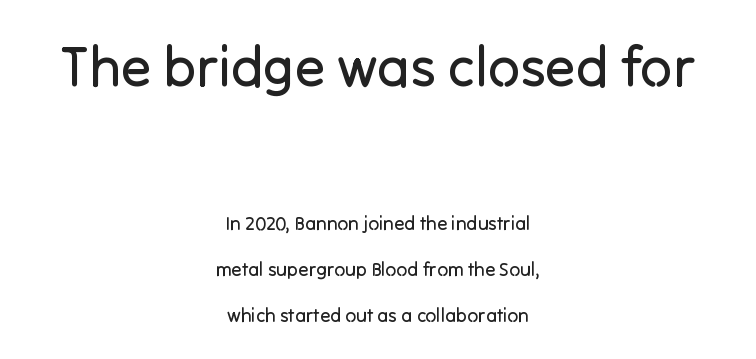
Q: Is the text bold? A: No.
Q: Is the text italic (slanted)? A: No, it is upright.
Q: Is the typeface a serif or a sans-serif typeface? A: Sans-serif.
Q: Is the text underlined? A: No.
Q: How is the paragraph aligned? A: Centered.
Q: Is the spacing between letters normal or unusually wide? A: Normal.
Q: Is the spacing between lines tight, normal or loose? A: Loose.
Q: Which block of text is set in a larger size, the first (top) or the second (bottom)? A: The first (top) one.
Q: Width (condensed, normal, or wide)? A: Normal.
Q: Stroke contrast? A: Low.
Q: x-height? A: Medium.
Q: Monospaced? A: No.
